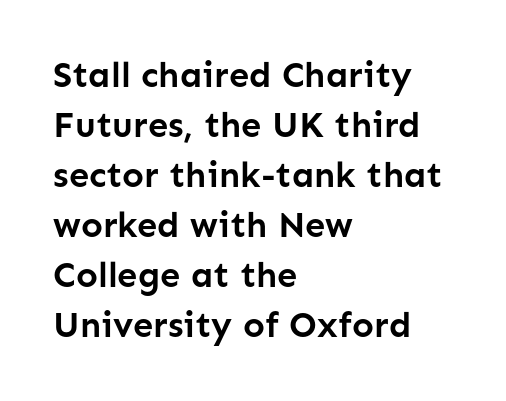
Q: Is the text bold? A: Yes.
Q: Is the text italic (slanted)? A: No, it is upright.
Q: Is the typeface a serif or a sans-serif typeface? A: Sans-serif.
Q: Is the text underlined? A: No.
Q: How is the paragraph aligned? A: Left-aligned.
Q: Is the spacing between letters normal or unusually wide? A: Normal.
Q: Is the spacing between lines tight, normal or loose? A: Normal.
Q: Width (condensed, normal, or wide)? A: Normal.
Q: Stroke contrast? A: Low.
Q: x-height? A: Medium.
Q: Monospaced? A: No.
